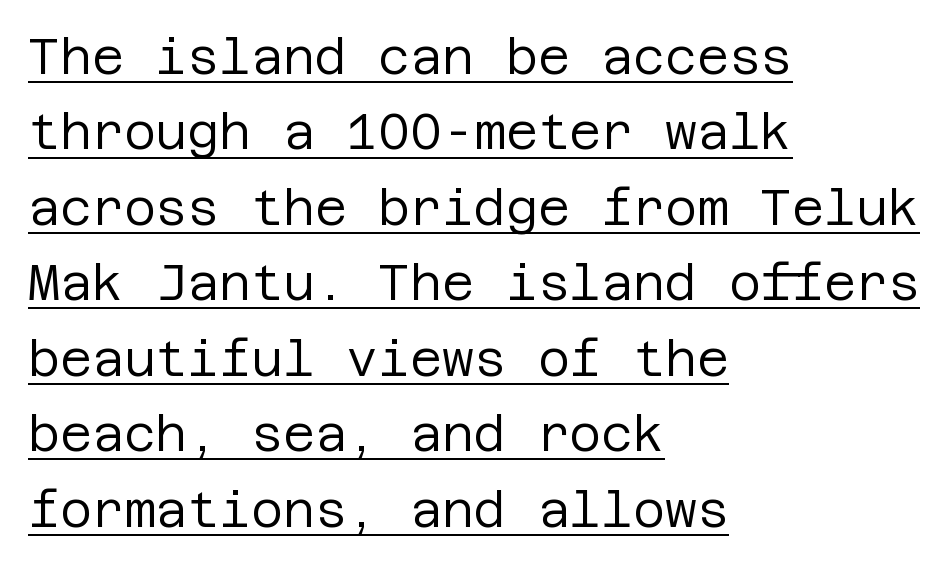
The image shows 49 px regular-weight sans-serif type, upright; set left-aligned, normal line spacing (1.54x), normal letter spacing, underlined; low stroke contrast and a large x-height.
